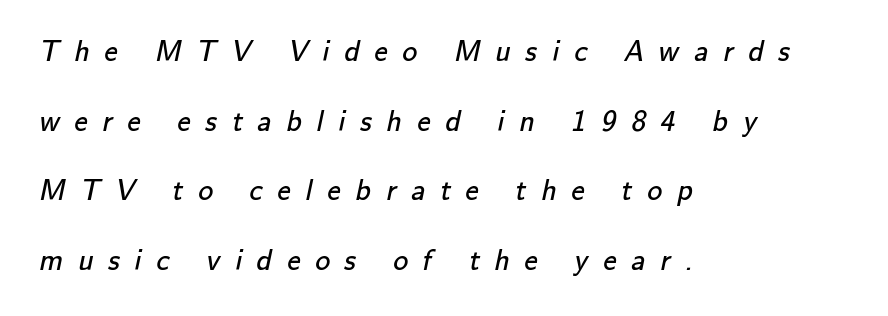
The image shows 30 px regular-weight sans-serif type; set left-aligned, loose line spacing (2.32x), unusually wide letter spacing (+0.49 em), not underlined; low stroke contrast and a small x-height.
